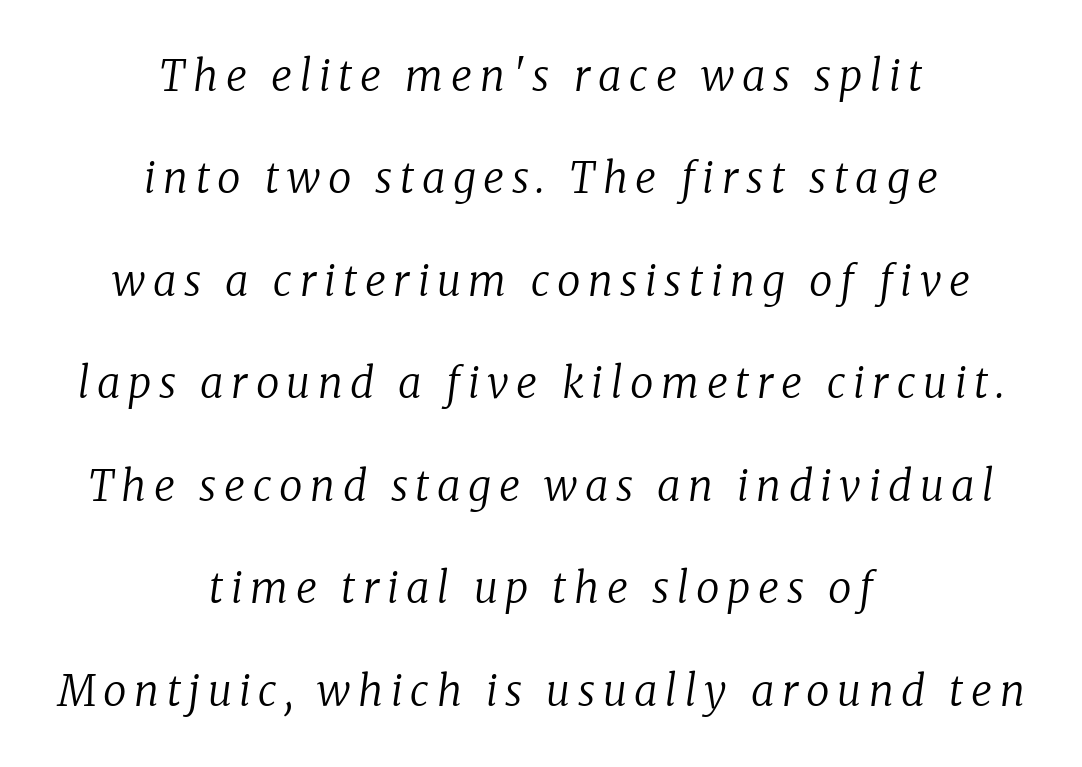
Q: Is the text bold? A: No.
Q: Is the text italic (slanted)? A: Yes, it leans right by about 8 degrees.
Q: Is the typeface a serif or a sans-serif typeface? A: Serif.
Q: Is the text underlined? A: No.
Q: How is the paragraph aligned? A: Centered.
Q: Is the spacing between lines tight, normal or loose? A: Loose.
Q: Width (condensed, normal, or wide)? A: Normal.
Q: Stroke contrast? A: Low.
Q: x-height? A: Medium.
Q: Monospaced? A: No.
